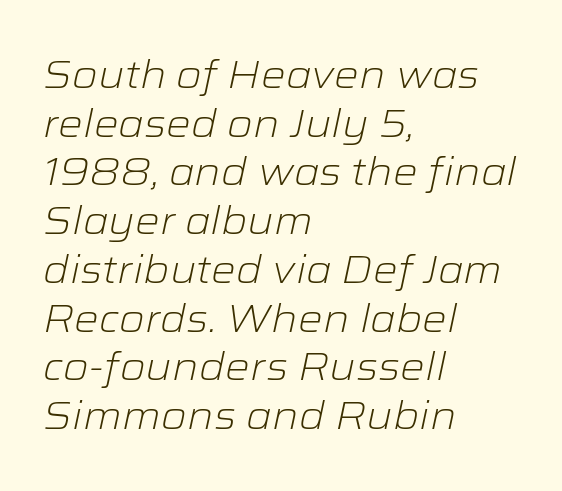
Q: Is the text bold? A: No.
Q: Is the text italic (slanted)? A: Yes, it leans right by about 12 degrees.
Q: Is the text underlined? A: No.
Q: How is the paragraph aligned? A: Left-aligned.
Q: Is the spacing between letters normal or unusually wide? A: Normal.
Q: Is the spacing between lines tight, normal or loose? A: Normal.
Q: Width (condensed, normal, or wide)? A: Wide.
Q: Stroke contrast? A: Low.
Q: x-height? A: Medium.
Q: Monospaced? A: No.
